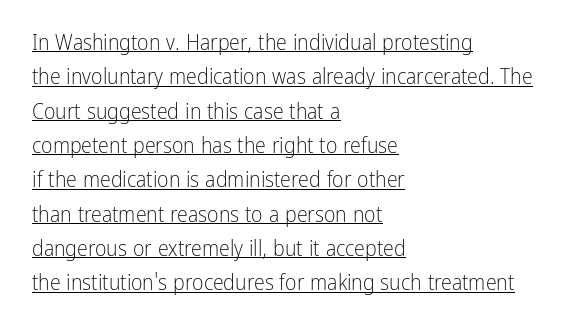
The image shows 22 px text type, upright; set left-aligned, normal line spacing (1.56x), normal letter spacing, underlined.
